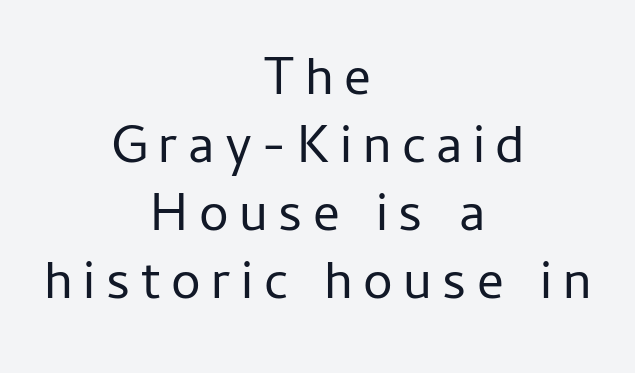
Q: Is the text bold? A: No.
Q: Is the text italic (slanted)? A: No, it is upright.
Q: Is the typeface a serif or a sans-serif typeface? A: Sans-serif.
Q: Is the text underlined? A: No.
Q: How is the paragraph aligned? A: Centered.
Q: Is the spacing between letters normal or unusually wide? A: Unusually wide.
Q: Is the spacing between lines tight, normal or loose? A: Normal.
Q: Width (condensed, normal, or wide)? A: Normal.
Q: Stroke contrast? A: Low.
Q: x-height? A: Medium.
Q: Monospaced? A: No.
